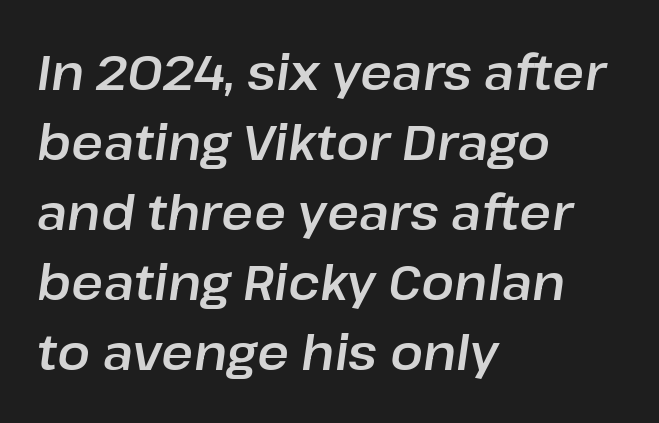
These lines sit exactly where default settings would place them. The lines are quadded left. A typesetter would call this proportional, since set widths differ per character. Inter-character spacing is left at the font's built-in metrics. Check the space under the baseline: it is left empty.
